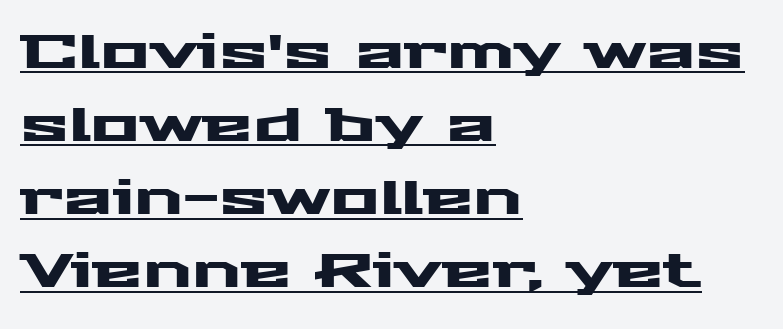
{"serif": "no", "italic": "no", "width": "wide", "stroke_contrast": "medium", "x_height": "medium", "monospaced": "no", "underline": "yes", "align": "left", "line_spacing": "normal", "line_spacing_ratio": 1.59, "letter_spacing": "normal", "letter_spacing_em": 0.0, "glyph_px": 46}
